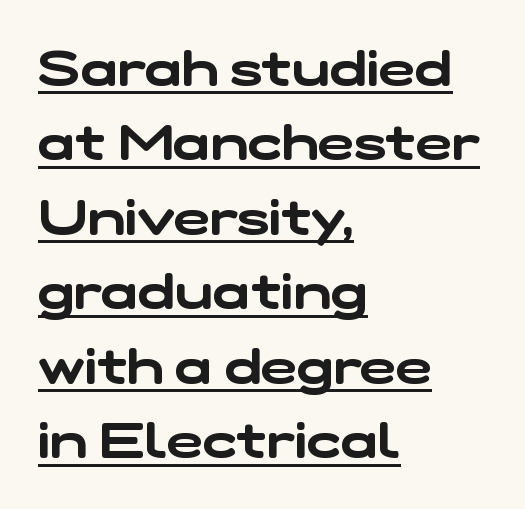
Default kerning and tracking; the words read as compact shapes. These characters rest on top of a visible drawn line. Character widths vary here, with narrow letters taking less room than wide ones. Which margin do the lines hug? The left one — the right edge is uneven. Horizontal bands of white between lines are of average thickness. Typographically, this falls in the sans-serif category.
